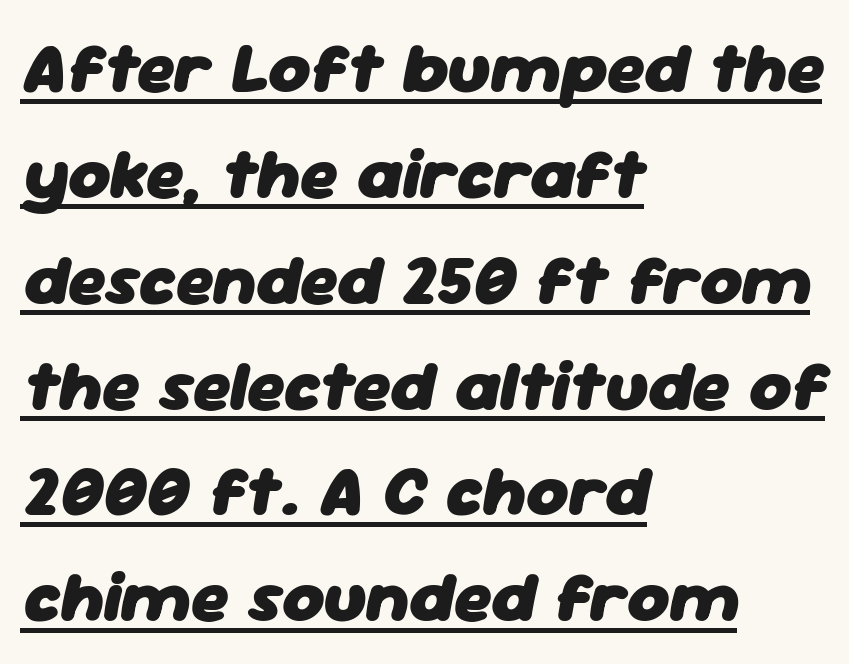
What stands out about the letter spacing? Nothing — it is the standard amount. You'd pick this weight for a headline — it's a proper bold. The glyphs are accompanied by a horizontal stroke just below them. Proportional: the letters do not fall into vertical columns.
